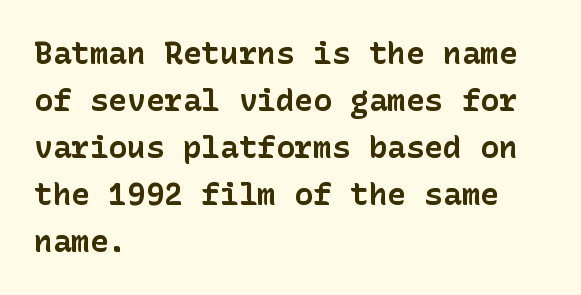
{"serif": "no", "italic": "no", "bold": "yes", "weight": "bold", "width": "normal", "stroke_contrast": "low", "x_height": "medium", "underline": "no", "align": "left", "line_spacing": "normal", "line_spacing_ratio": 1.52, "letter_spacing": "normal", "letter_spacing_em": 0.0, "glyph_px": 31}
